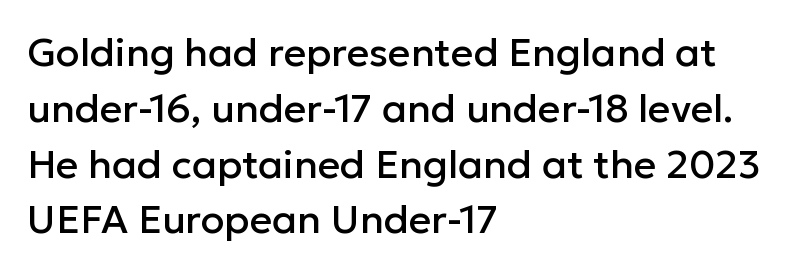
Q: Is the text italic (slanted)? A: No, it is upright.
Q: Is the typeface a serif or a sans-serif typeface? A: Sans-serif.
Q: Is the text underlined? A: No.
Q: How is the paragraph aligned? A: Left-aligned.
Q: Is the spacing between letters normal or unusually wide? A: Normal.
Q: Is the spacing between lines tight, normal or loose? A: Normal.
Q: Width (condensed, normal, or wide)? A: Normal.
Q: Stroke contrast? A: Low.
Q: x-height? A: Medium.
Q: Monospaced? A: No.
